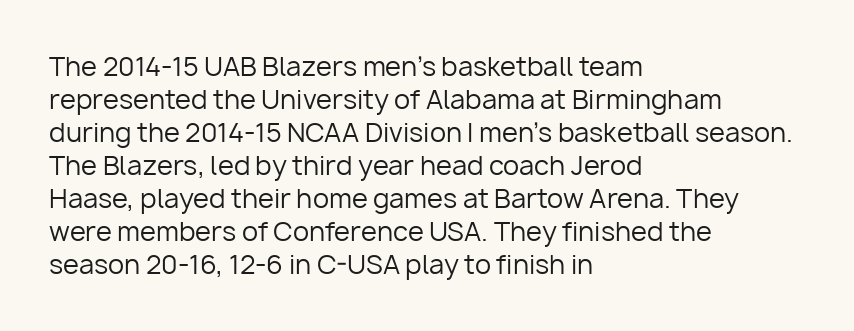
When letters stand straight like this, we call the style roman or upright. These lines sit exactly where default settings would place them. Students, note that the glyphs here touch the page at normal intervals. The passage shown is not bold in any degree. In CSS terms this would be text-align: left. Underlining? Definitely not there.
